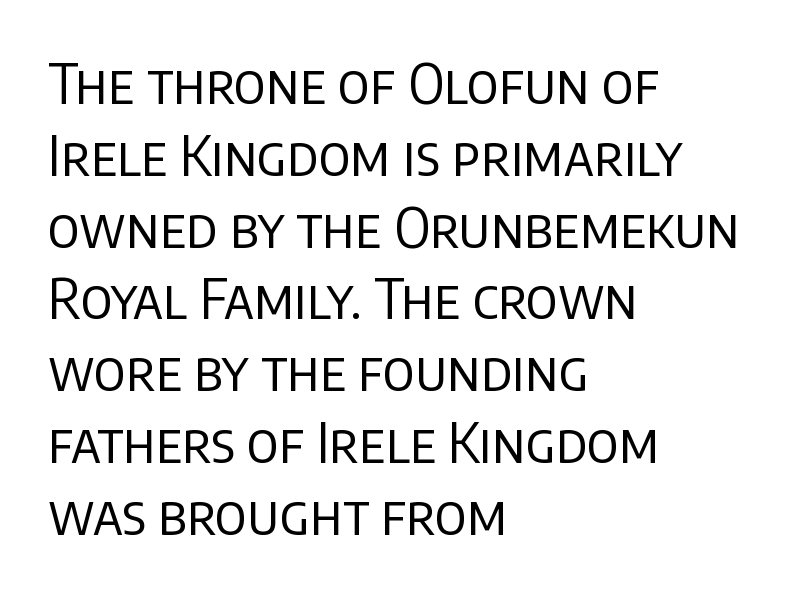
Q: Is the text bold? A: No.
Q: Is the text italic (slanted)? A: No, it is upright.
Q: Is the typeface a serif or a sans-serif typeface? A: Sans-serif.
Q: Is the text underlined? A: No.
Q: How is the paragraph aligned? A: Left-aligned.
Q: Is the spacing between letters normal or unusually wide? A: Normal.
Q: Is the spacing between lines tight, normal or loose? A: Normal.
Q: Width (condensed, normal, or wide)? A: Normal.
Q: Stroke contrast? A: Low.
Q: x-height? A: Large.
Q: Monospaced? A: No.
